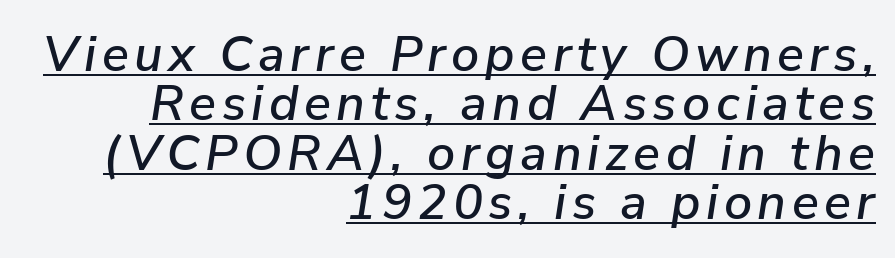
{"italic": "yes", "lean": "right", "slant_degrees": 9, "width": "normal", "stroke_contrast": "low", "x_height": "medium", "monospaced": "no", "underline": "yes", "align": "right", "line_spacing": "tight", "line_spacing_ratio": 0.99, "glyph_px": 50}
